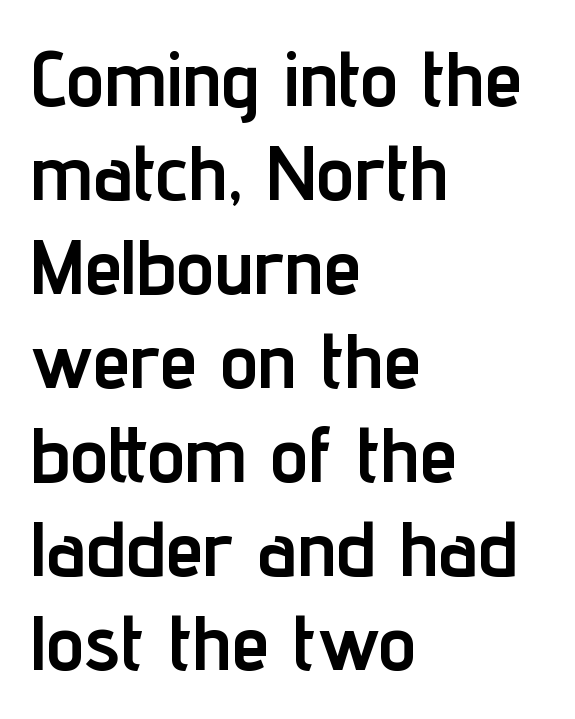
{"serif": "no", "italic": "no", "bold": "yes", "weight": "semibold", "width": "condensed", "stroke_contrast": "low", "x_height": "medium", "monospaced": "no", "underline": "no", "align": "left", "line_spacing_ratio": 1.22, "letter_spacing": "normal", "letter_spacing_em": 0.0, "glyph_px": 77}
